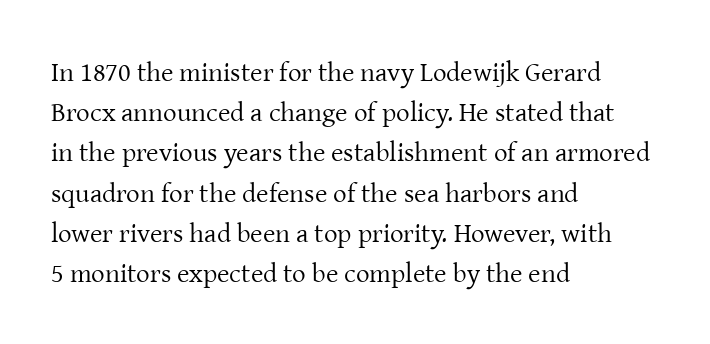
Q: Is the text bold? A: No.
Q: Is the text italic (slanted)? A: No, it is upright.
Q: Is the text underlined? A: No.
Q: How is the paragraph aligned? A: Left-aligned.
Q: Is the spacing between letters normal or unusually wide? A: Normal.
Q: Is the spacing between lines tight, normal or loose? A: Normal.
